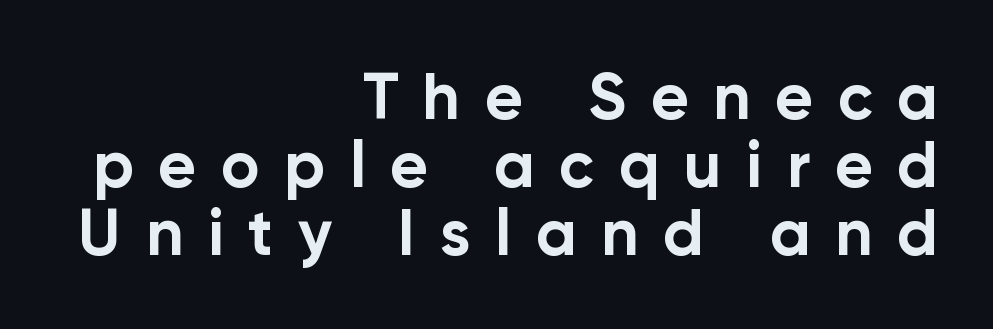
Each letter keeps its own natural width here, so spacing adapts to shape. Italic: no, the glyphs are upright roman. Strokes here are thick enough to call this a true bold. The designer went with a sans here, leaving each stem footless.
